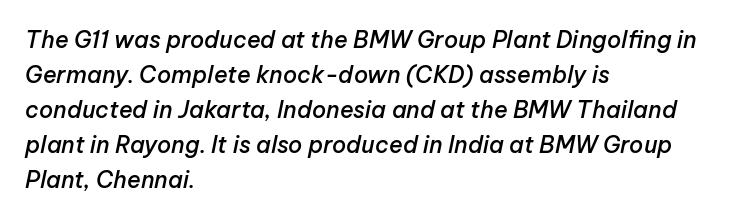
{"italic": "yes", "lean": "right", "slant_degrees": 12, "bold": "semi", "underline": "no", "align": "left", "line_spacing": "normal", "line_spacing_ratio": 1.52, "letter_spacing": "normal", "letter_spacing_em": 0.0, "glyph_px": 23}
